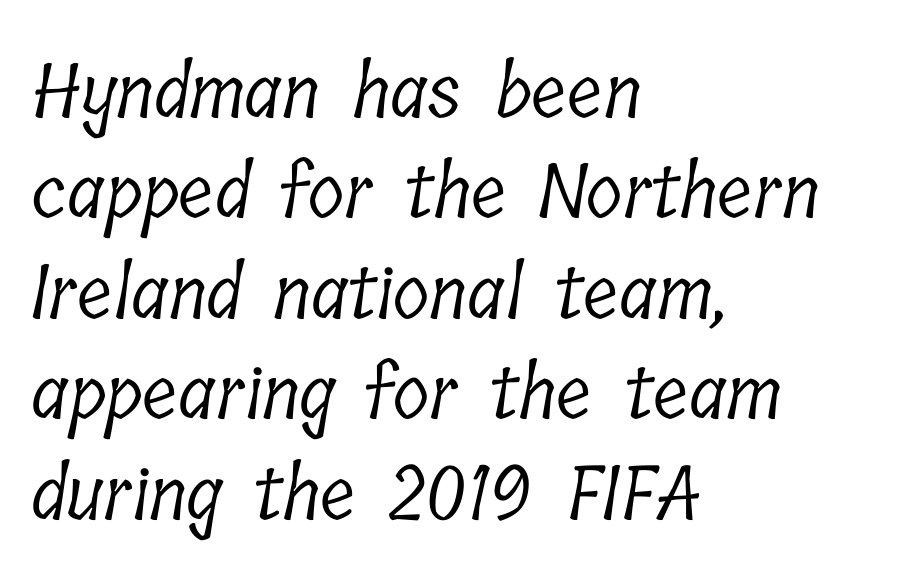
{"serif": "yes", "bold": "no", "weight": "light", "width": "condensed", "stroke_contrast": "low", "x_height": "medium", "monospaced": "no", "underline": "no", "align": "left", "line_spacing": "normal", "line_spacing_ratio": 1.34, "letter_spacing": "normal", "letter_spacing_em": 0.0, "glyph_px": 75}
